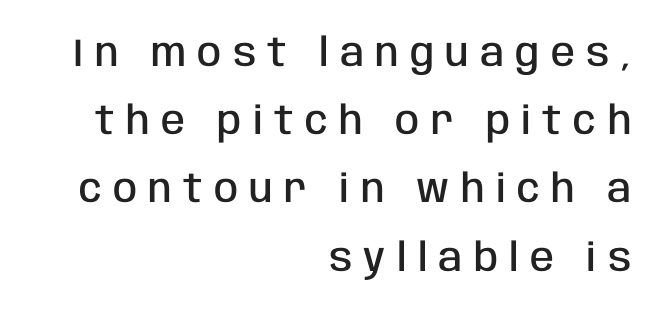
Italic: no, the glyphs are upright roman. Do the characters align in a grid? No, the font is proportional. The paragraph has a hard right edge and a soft left edge. Decoration check: the copy has no underline. The text was rendered using a sans face with plain stroke endings. The characters look somewhat weighty, a semibold short of true bold.
